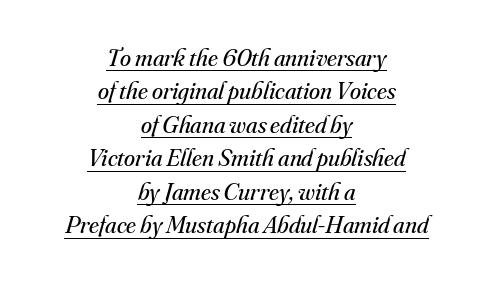
One glance says typical: line gaps are just what's usual. Designer's note — italics engaged. No extra tracking has been applied to these lines. Think standard paragraph weight, or any step lighter than that. In CSS terms this would be text-align: center. Somebody hit Ctrl+U on this one — the words are underlined.
